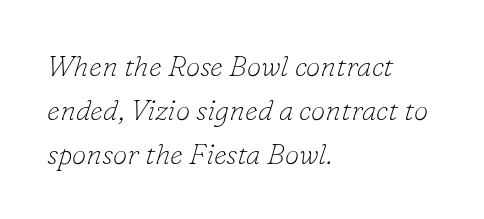
Q: Is the text bold? A: No.
Q: Is the text italic (slanted)? A: Yes, it leans right by about 16 degrees.
Q: Is the typeface a serif or a sans-serif typeface? A: Serif.
Q: Is the text underlined? A: No.
Q: How is the paragraph aligned? A: Left-aligned.
Q: Is the spacing between letters normal or unusually wide? A: Normal.
Q: Is the spacing between lines tight, normal or loose? A: Normal.
Q: Width (condensed, normal, or wide)? A: Normal.
Q: Stroke contrast? A: Low.
Q: x-height? A: Small.
Q: Monospaced? A: No.
